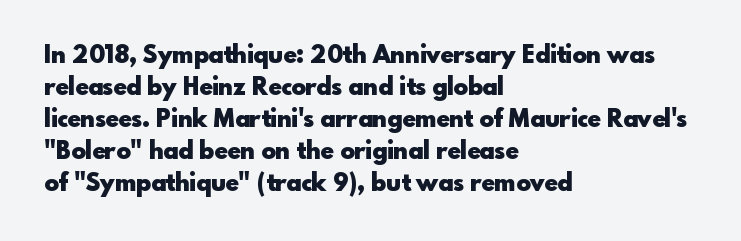
How are the letters spaced? Ordinarily, with no added tracking. Left-aligned paragraph, ragged on the right. The rows are spaced the way most documents space them. The glyphs are unaccompanied by any horizontal stroke below them. Weight check: bold — yes, fully. Ordinary non-slanted type is in use.
